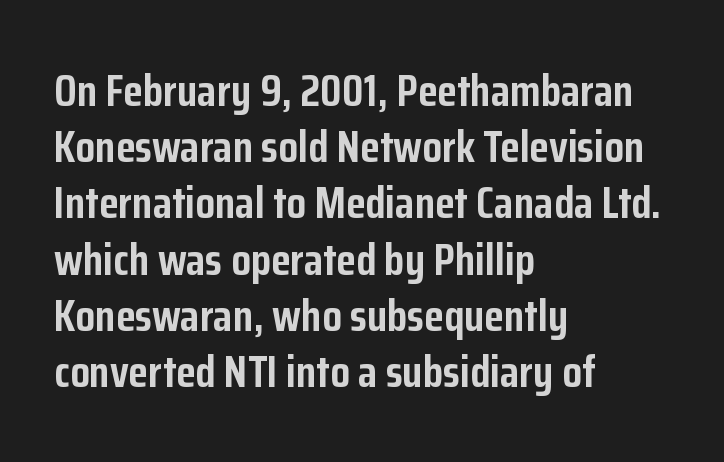
The image shows 45 px semibold, condensed sans-serif type, upright; set left-aligned, normal line spacing (1.25x), normal letter spacing, not underlined; low stroke contrast and a medium x-height.
